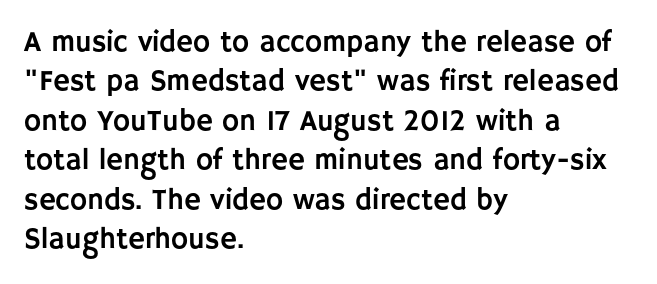
The image shows 29 px sans-serif type, upright; set left-aligned, normal line spacing (1.36x), normal letter spacing, not underlined; low stroke contrast and a large x-height.
